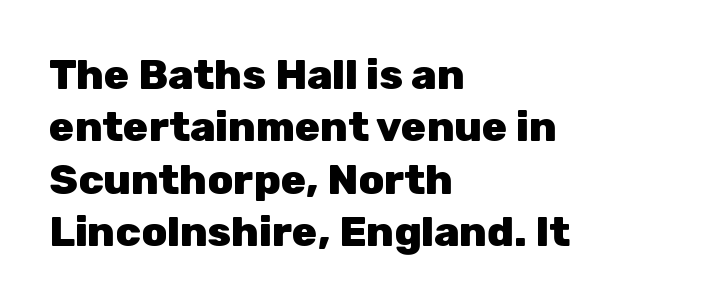
Standard letterfit; no display-style spreading of the glyphs. Rule under the text: the space is simply empty. This is heavy type, rendered in bold. The lines in this sample share a left origin and differ only in where they stop.
